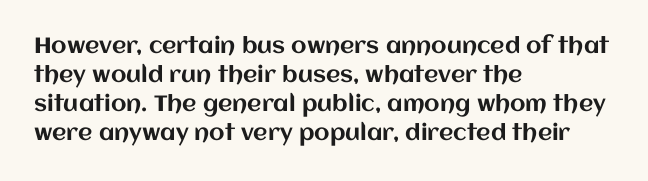
{"italic": "no", "underline": "no", "align": "left", "line_spacing": "normal", "line_spacing_ratio": 1.32, "letter_spacing": "normal", "letter_spacing_em": 0.0, "glyph_px": 22}
